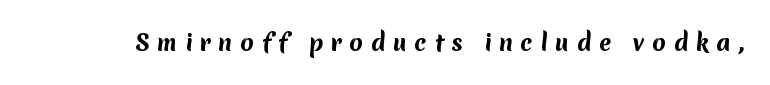
Here the glyphs are tracked loosely, breaking word shapes into spaced letters. Its strokes are broad and dark, the hallmark of bold type. Just letters on the line, the space beneath them empty.
